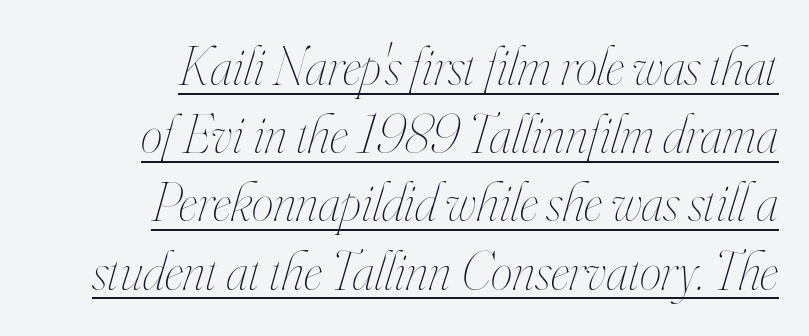
{"italic": "yes", "lean": "right", "slant_degrees": 16, "bold": "no", "weight": "thin", "width": "condensed", "stroke_contrast": "high", "x_height": "small", "monospaced": "no", "underline": "yes", "align": "right", "line_spacing_ratio": 1.24, "letter_spacing": "normal", "letter_spacing_em": 0.0, "glyph_px": 55}
